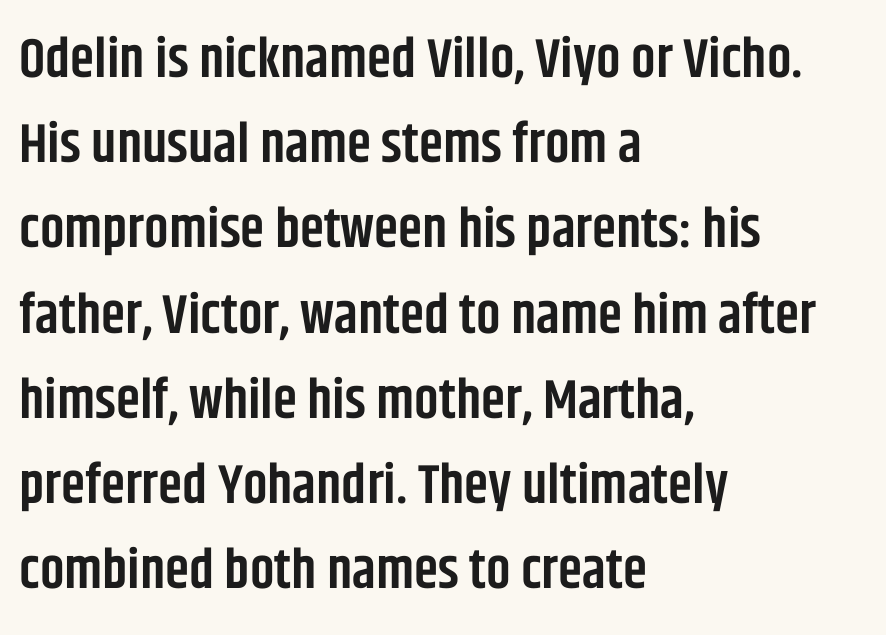
The image shows 55 px semibold, condensed sans-serif type, upright; set left-aligned, normal line spacing (1.55x), normal letter spacing, not underlined; low stroke contrast and a large x-height.
